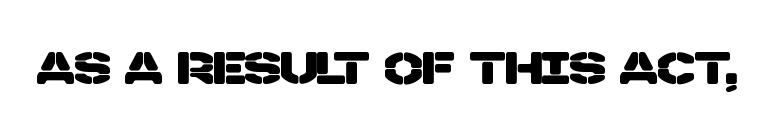
The image shows 45 px sans-serif type; set normal letter spacing, not underlined; low stroke contrast and a large x-height.
